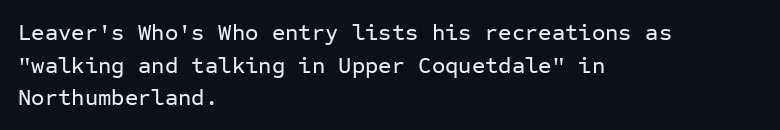
The image shows 23 px text type, upright; set left-aligned, normal line spacing (1.42x), normal letter spacing, not underlined.
